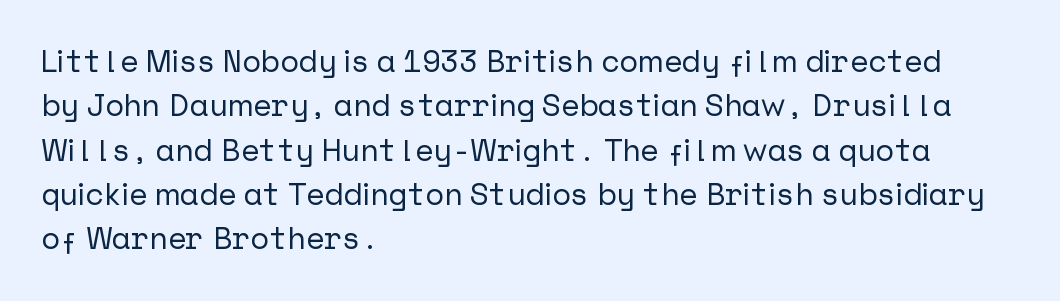
In terms of letterform style, serifs are entirely absent. Leading: standard. Which margin do the lines hug? The left one — the right edge is uneven. The area under the type is left untouched. The lettering holds an erect, upright posture throughout.
